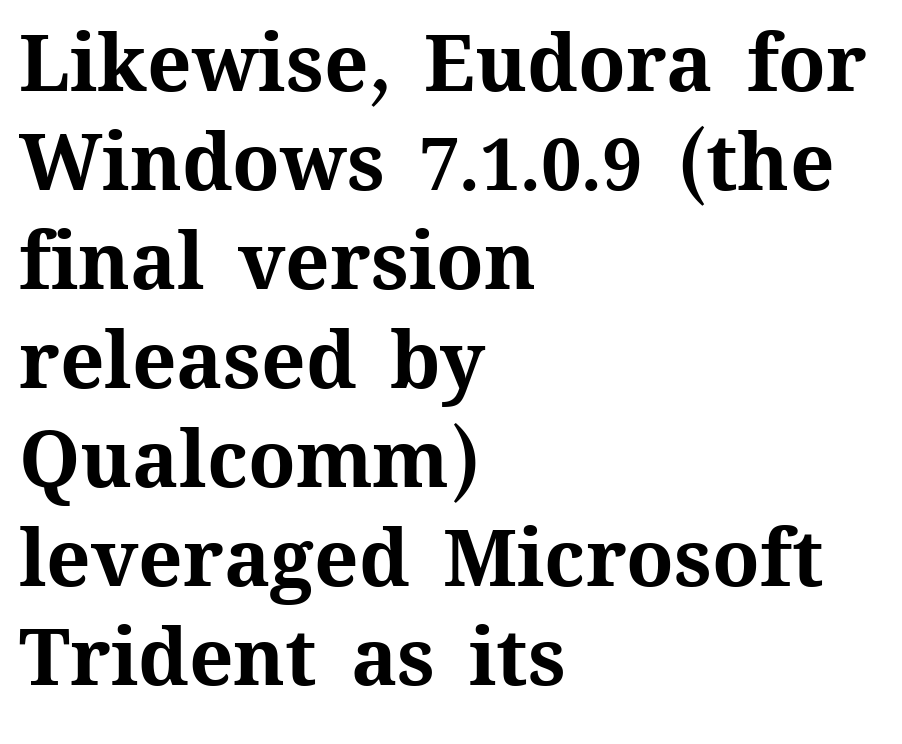
The image shows 78 px bold type, upright; set left-aligned, normal line spacing (1.27x), normal letter spacing, not underlined; medium stroke contrast and a medium x-height.
